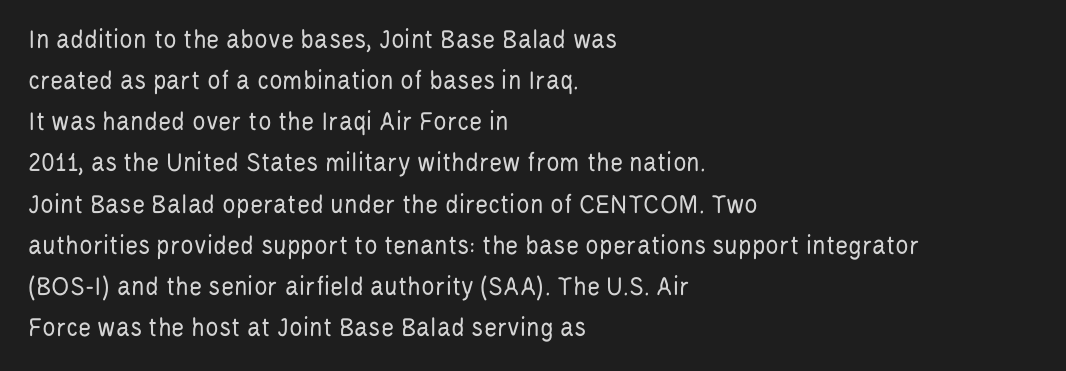
{"serif": "no", "italic": "no", "bold": "no", "weight": "regular", "width": "condensed", "stroke_contrast": "low", "x_height": "large", "monospaced": "no", "underline": "no", "align": "left", "line_spacing": "normal", "line_spacing_ratio": 1.47, "letter_spacing": "normal", "letter_spacing_em": 0.0, "glyph_px": 28}
